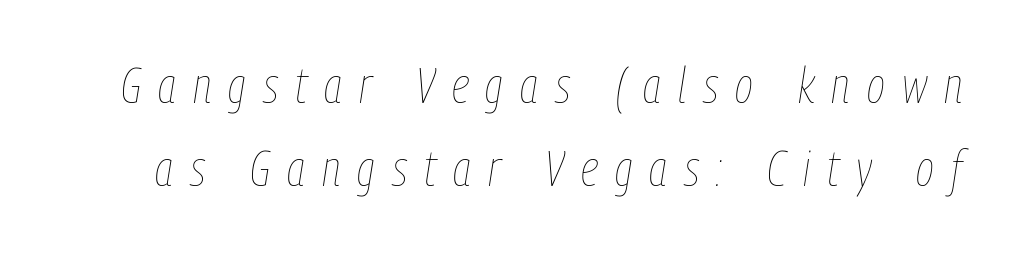
The image shows 49 px thin, condensed type, italic (leaning right); set normal line spacing (1.7x), unusually wide letter spacing (+0.35 em), not underlined; low stroke contrast and a medium x-height.
